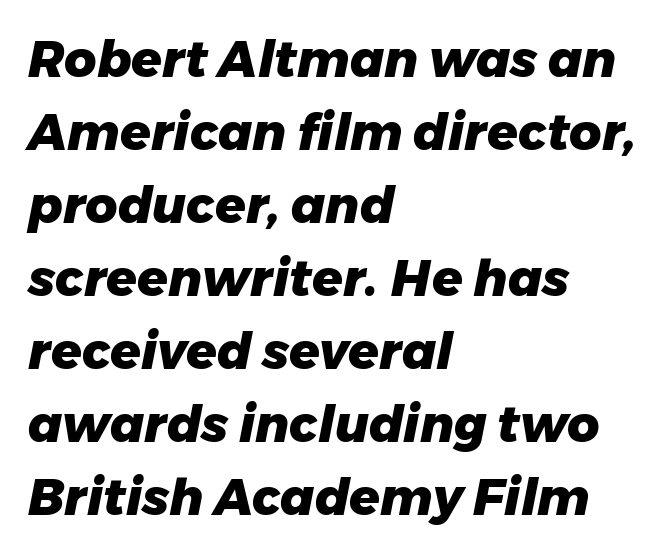
The image shows 50 px heavy type, italic (leaning right); set left-aligned, normal line spacing (1.46x), normal letter spacing, not underlined; low stroke contrast and a medium x-height.
